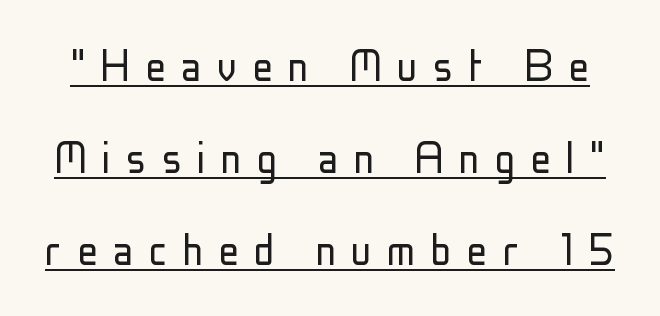
Think of a printed novel: that variable character pitch is what you see here. The words here are underlined. Stroke thickness stays within the range of a standard reading face or lighter. You could only call the tracking loose — the letters float apart. What kind of face is this? One without serifs — a sans.
